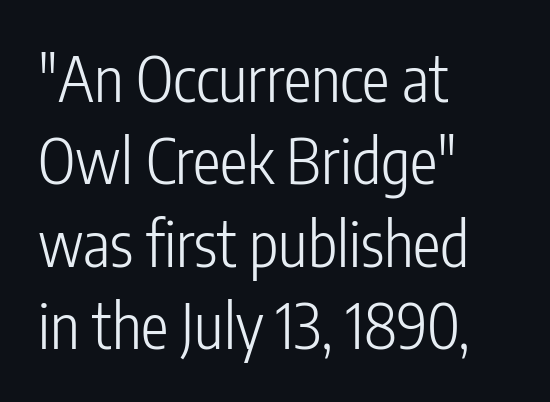
Q: Is the text bold? A: No.
Q: Is the text italic (slanted)? A: No, it is upright.
Q: Is the typeface a serif or a sans-serif typeface? A: Sans-serif.
Q: Is the text underlined? A: No.
Q: How is the paragraph aligned? A: Left-aligned.
Q: Is the spacing between letters normal or unusually wide? A: Normal.
Q: Is the spacing between lines tight, normal or loose? A: Normal.
Q: Width (condensed, normal, or wide)? A: Condensed.
Q: Stroke contrast? A: Low.
Q: x-height? A: Medium.
Q: Monospaced? A: No.
